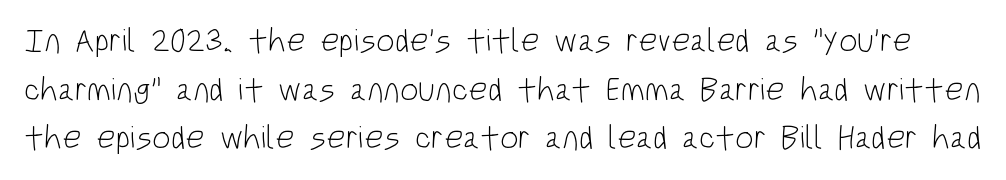
Rows of type keep a routine distance in the vertical direction. Descender tails drop into unmarked territory. Does the lettering tilt? It doesn't — this is upright. Here the glyphs are tracked normally, forming tight word shapes. Stroke terminals: plain, sans-serif. This sample has the flowing, uneven cadence of proportional lettering.
